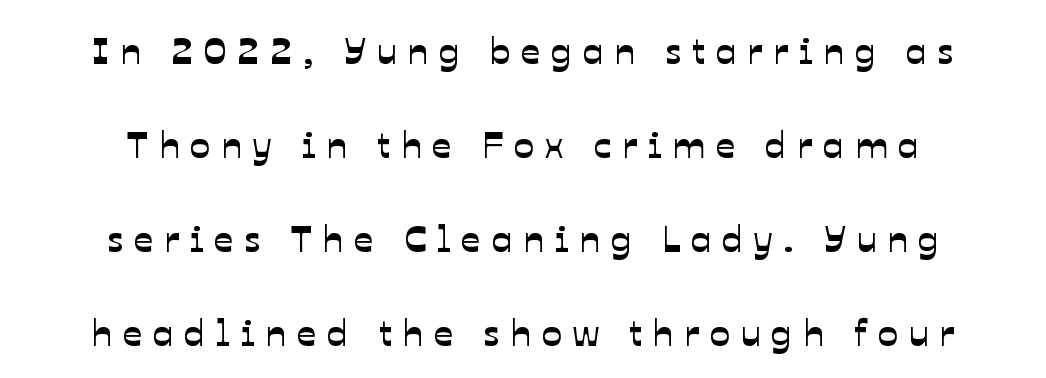
Q: Is the typeface a serif or a sans-serif typeface? A: Sans-serif.
Q: Is the text underlined? A: No.
Q: How is the paragraph aligned? A: Centered.
Q: Is the spacing between letters normal or unusually wide? A: Unusually wide.
Q: Is the spacing between lines tight, normal or loose? A: Loose.
Q: Width (condensed, normal, or wide)? A: Normal.
Q: Stroke contrast? A: Low.
Q: x-height? A: Medium.
Q: Monospaced? A: No.
